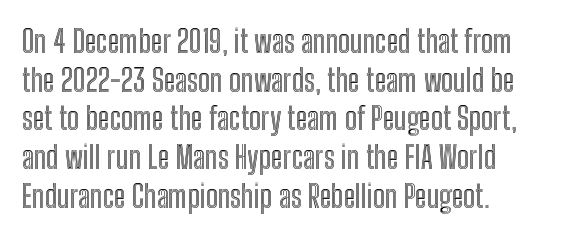
{"italic": "no", "width": "condensed", "x_height": "medium", "monospaced": "no", "underline": "no", "align": "left", "line_spacing": "normal", "line_spacing_ratio": 1.25, "letter_spacing": "normal", "letter_spacing_em": 0.0, "glyph_px": 31}
